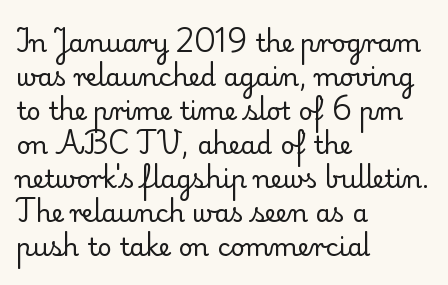
{"italic": "no", "bold": "no", "underline": "no", "align": "left", "line_spacing": "normal", "line_spacing_ratio": 1.36, "letter_spacing": "normal", "letter_spacing_em": 0.0, "glyph_px": 25}
